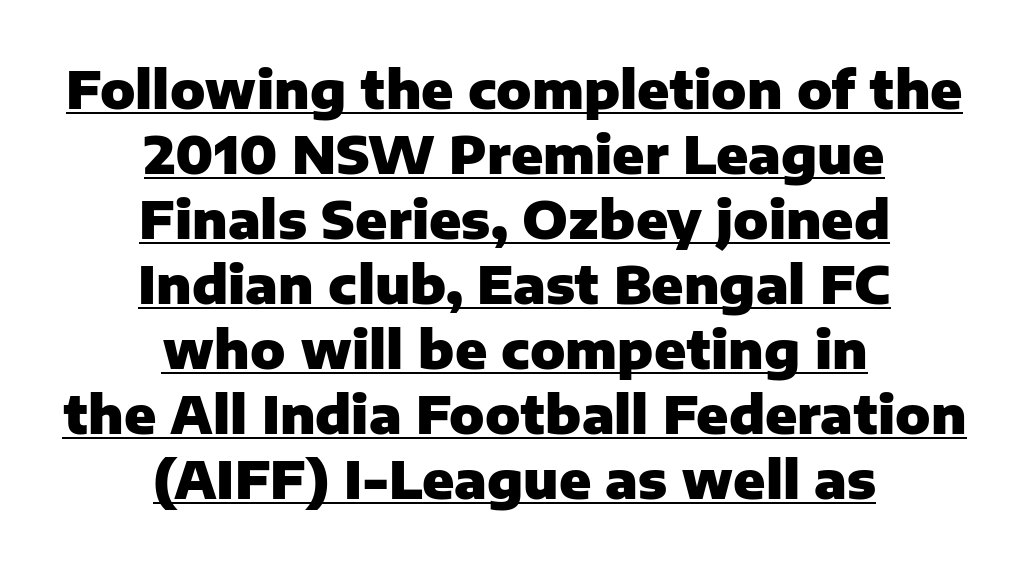
Reading down the column, the eye jumps a familiar distance to each next line. Look at the stroke-to-counter ratio: heavy, a bold. Spacing verdict: proportional, widths tailored to each character. These lines were composed using upright roman letters. Underlining? Definitely there. The setting favours the middle, as headings and verse often do.
